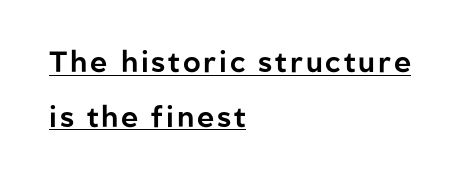
{"serif": "no", "italic": "no", "width": "normal", "stroke_contrast": "low", "x_height": "medium", "monospaced": "no", "underline": "yes", "align": "left", "line_spacing_ratio": 1.88, "glyph_px": 29}
